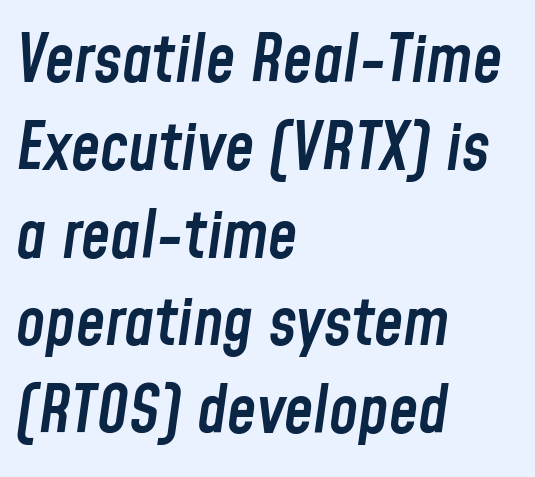
Q: Is the text bold? A: Semi-bold.
Q: Is the text italic (slanted)? A: Yes, it leans right by about 8 degrees.
Q: Is the text underlined? A: No.
Q: How is the paragraph aligned? A: Left-aligned.
Q: Is the spacing between letters normal or unusually wide? A: Normal.
Q: Is the spacing between lines tight, normal or loose? A: Normal.
Q: Width (condensed, normal, or wide)? A: Condensed.
Q: Stroke contrast? A: Low.
Q: x-height? A: Medium.
Q: Monospaced? A: No.
